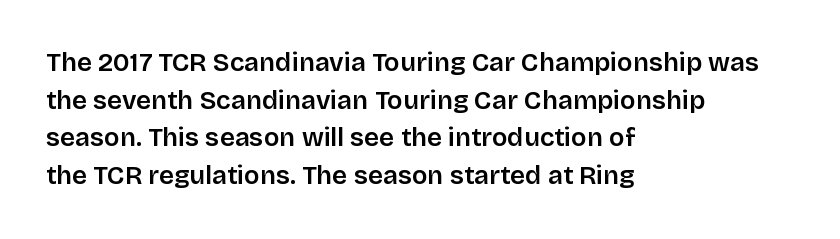
Reading down the column, the eye jumps a familiar distance to each next line. How are the letters spaced? Ordinarily, with no added tracking. The text block is weighted toward the left margin, trailing off unevenly rightward. The letters stand upright; this is a roman face.
